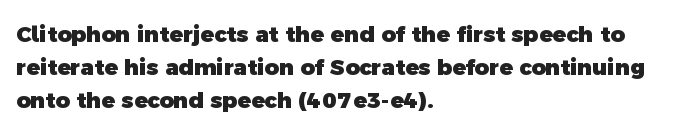
The horizontal fit of the characters is conventional and even. Every row of glyphs begins at an identical x-position on the left. Descenders are the only things crossing below the line. The leading is moderate, giving the passage an even texture. Heavy-handed strokes throughout: this text is bold.
